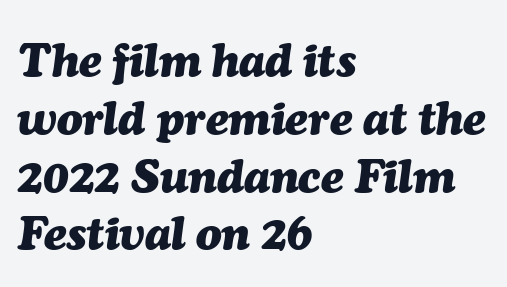
Strong, thick strokes mark this as bold type. A typesetter would call this zero additional tracking. The baseline area is clear. Notice how the passage keeps a crisp vertical edge on the left only. Style check: oblique. Do the characters align in a grid? No, the font is proportional.
